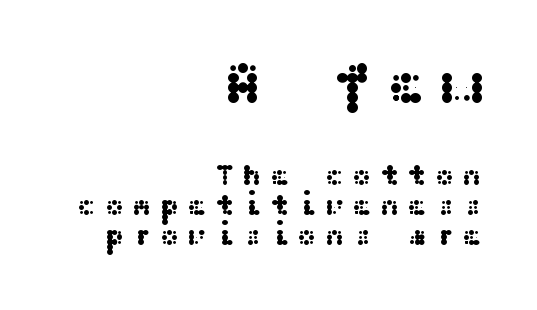
Q: Is the text italic (slanted)? A: No, it is upright.
Q: Is the typeface a serif or a sans-serif typeface? A: Sans-serif.
Q: Is the text underlined? A: No.
Q: How is the paragraph aligned? A: Right-aligned.
Q: Is the spacing between letters normal or unusually wide? A: Unusually wide.
Q: Is the spacing between lines tight, normal or loose? A: Tight.
Q: Which block of text is set in a larger size, the first (top) or the second (bottom)? A: The first (top) one.
Q: Width (condensed, normal, or wide)? A: Wide.
Q: Stroke contrast? A: Medium.
Q: x-height? A: Medium.
